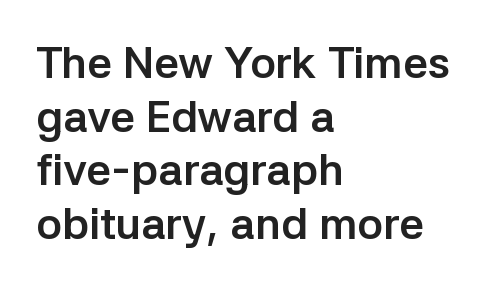
Q: Is the text bold? A: Yes.
Q: Is the text italic (slanted)? A: No, it is upright.
Q: Is the typeface a serif or a sans-serif typeface? A: Sans-serif.
Q: Is the text underlined? A: No.
Q: How is the paragraph aligned? A: Left-aligned.
Q: Is the spacing between letters normal or unusually wide? A: Normal.
Q: Width (condensed, normal, or wide)? A: Normal.
Q: Stroke contrast? A: Low.
Q: x-height? A: Medium.
Q: Monospaced? A: No.
